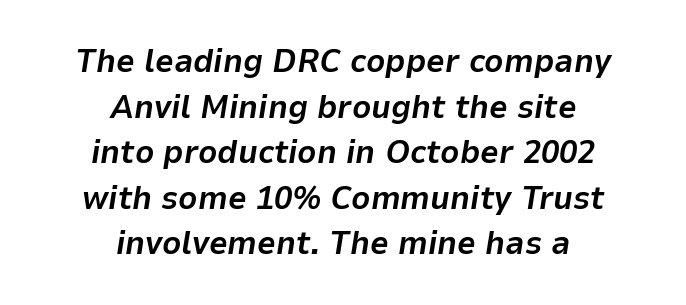
{"italic": "yes", "lean": "right", "slant_degrees": 9, "bold": "yes", "weight": "bold", "width": "normal", "stroke_contrast": "low", "x_height": "medium", "monospaced": "no", "underline": "no", "align": "center", "line_spacing": "normal", "line_spacing_ratio": 1.38, "letter_spacing": "normal", "letter_spacing_em": 0.0, "glyph_px": 33}
